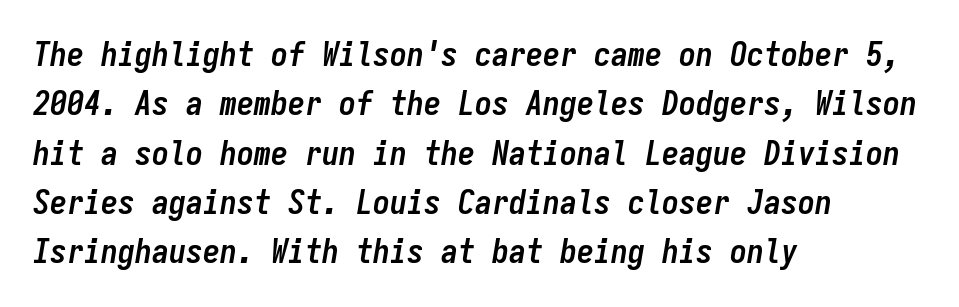
The image shows 34 px semibold, condensed type, italic (leaning right), monospaced; set left-aligned, normal line spacing (1.45x), normal letter spacing, not underlined; low stroke contrast and a medium x-height.
